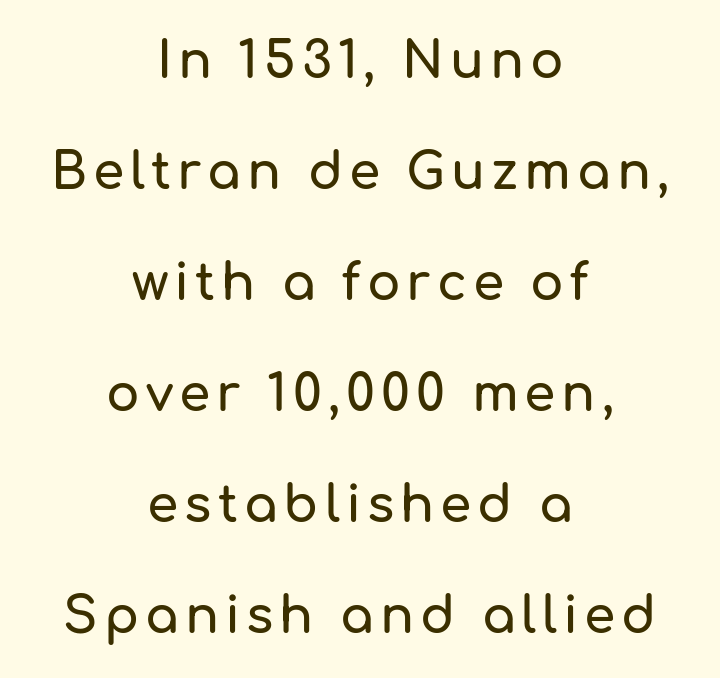
Neither beginnings nor endings align; midpoints do. Quick note: interline space is abundant. This sample has the flowing, uneven cadence of proportional lettering. Note: no serifs on the glyphs. A clean baseline with only descenders dipping below it.
